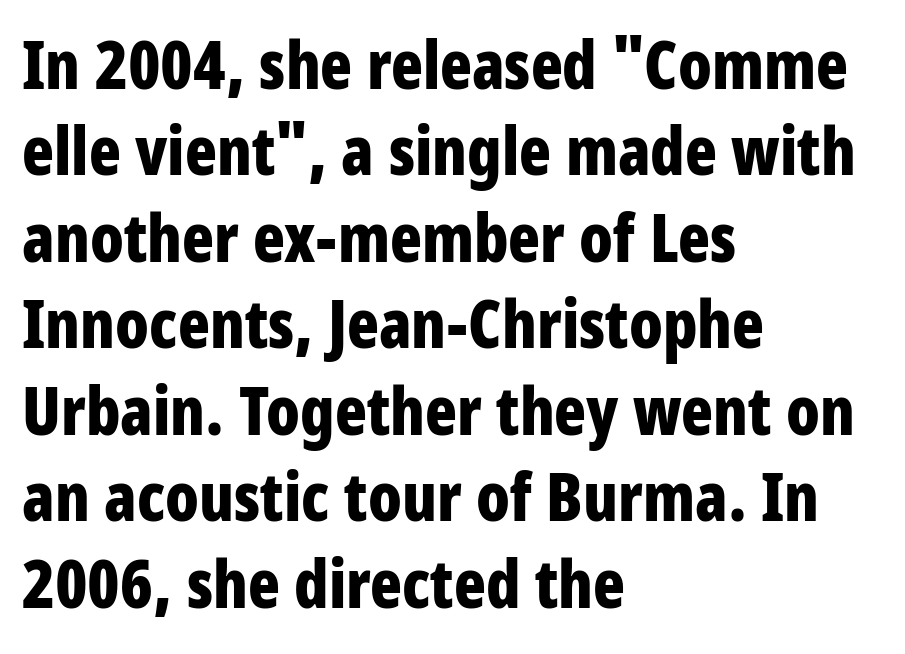
This sample uses plain, unmodified letter spacing. You could not count columns in this text — the font is proportionally spaced. Rule under the text: the space is simply empty. A dark, heavy texture on the line: the type is bold. Vertical spacing — default. Which margin do the lines hug? The left one — the right edge is uneven.
